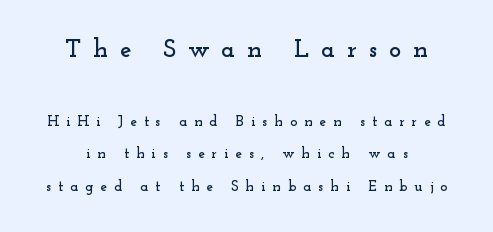
The image shows 26 px text type, upright; set loose line spacing (2.16x), unusually wide letter spacing (+0.46 em), not underlined; the first (top) block is 1.73x larger.
